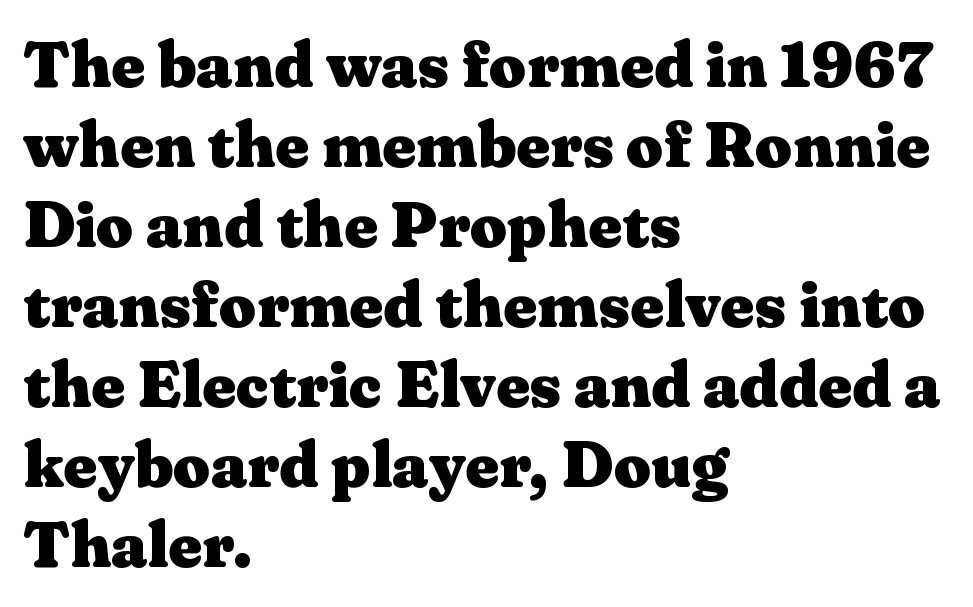
{"serif": "yes", "italic": "no", "bold": "yes", "weight": "heavy", "width": "wide", "stroke_contrast": "medium", "x_height": "medium", "monospaced": "no", "underline": "no", "align": "left", "line_spacing_ratio": 1.23, "letter_spacing": "normal", "letter_spacing_em": 0.0, "glyph_px": 65}
